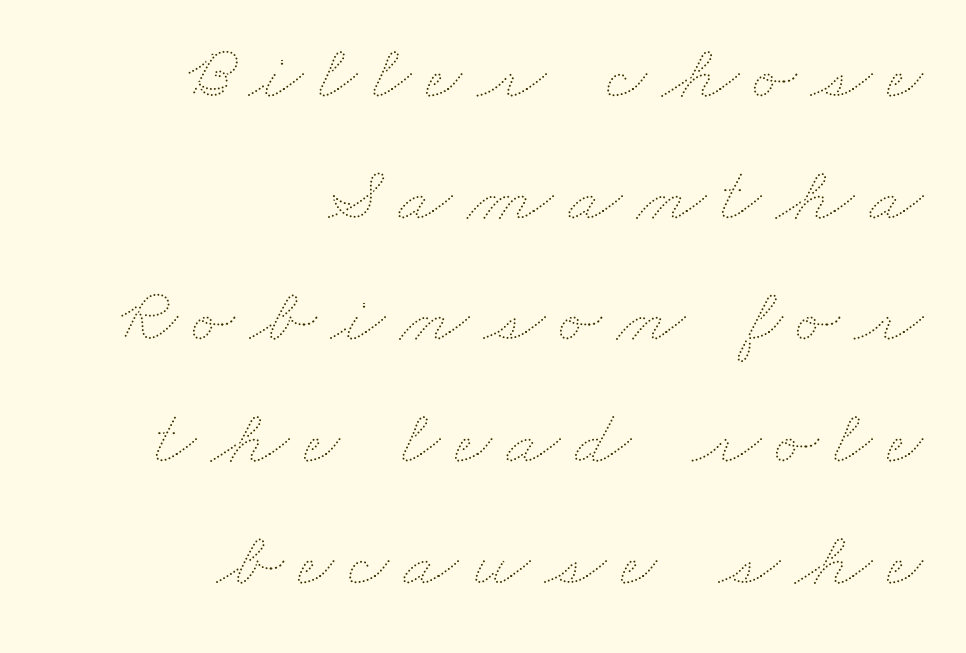
Q: Is the text bold? A: No.
Q: Is the text underlined? A: No.
Q: How is the paragraph aligned? A: Right-aligned.
Q: Is the spacing between lines tight, normal or loose? A: Normal.
Q: Width (condensed, normal, or wide)? A: Wide.
Q: Stroke contrast? A: Medium.
Q: x-height? A: Small.
Q: Monospaced? A: No.
